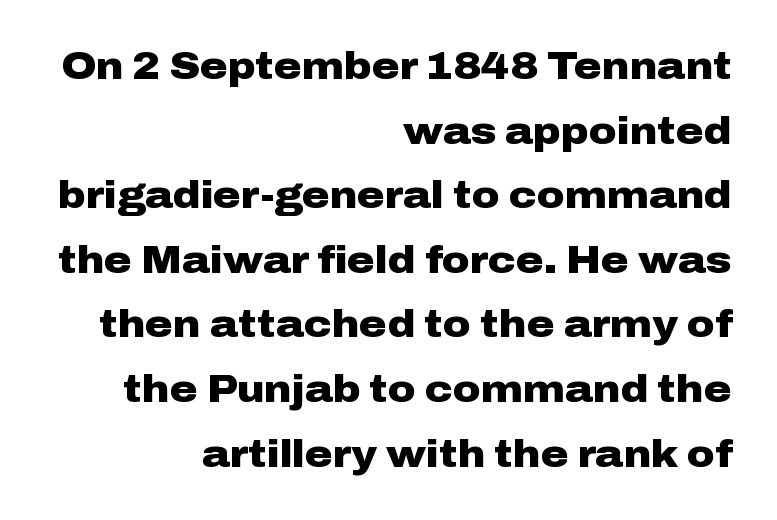
The image shows 38 px heavy, wide sans-serif type, upright; set right-aligned, normal line spacing (1.7x), normal letter spacing, not underlined; low stroke contrast and a medium x-height.
